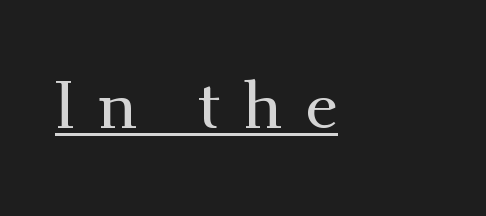
Q: Is the text italic (slanted)? A: No, it is upright.
Q: Is the typeface a serif or a sans-serif typeface? A: Serif.
Q: Is the text underlined? A: Yes.
Q: Is the spacing between letters normal or unusually wide? A: Unusually wide.
Q: Width (condensed, normal, or wide)? A: Normal.
Q: Stroke contrast? A: Medium.
Q: x-height? A: Small.
Q: Monospaced? A: No.
